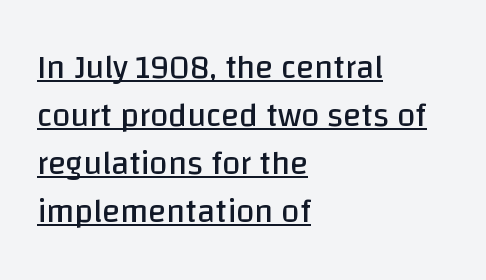
Reading down the column, the eye jumps a familiar distance to each next line. Every word sits above its own underline. Glyph-to-glyph distance matches everyday printed text. This is roman type, the default non-slanted kind. Vertical stems look standard width or narrower in stroke. Where is the straight margin? On the left.
